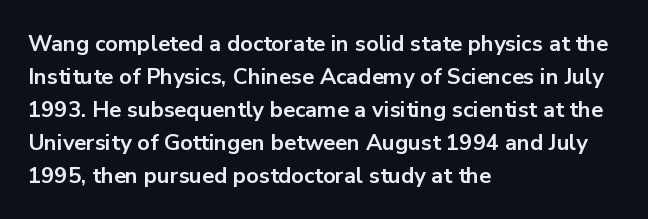
{"italic": "no", "bold": "yes", "underline": "no", "align": "left", "line_spacing": "normal", "line_spacing_ratio": 1.5, "letter_spacing": "normal", "letter_spacing_em": 0.0, "glyph_px": 22}
